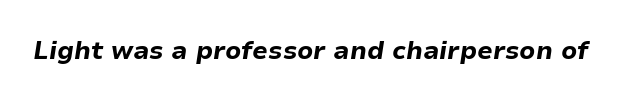
Q: Is the text bold? A: Yes.
Q: Is the text italic (slanted)? A: Yes, it leans right by about 9 degrees.
Q: Is the text underlined? A: No.
Q: Is the spacing between letters normal or unusually wide? A: Normal.
